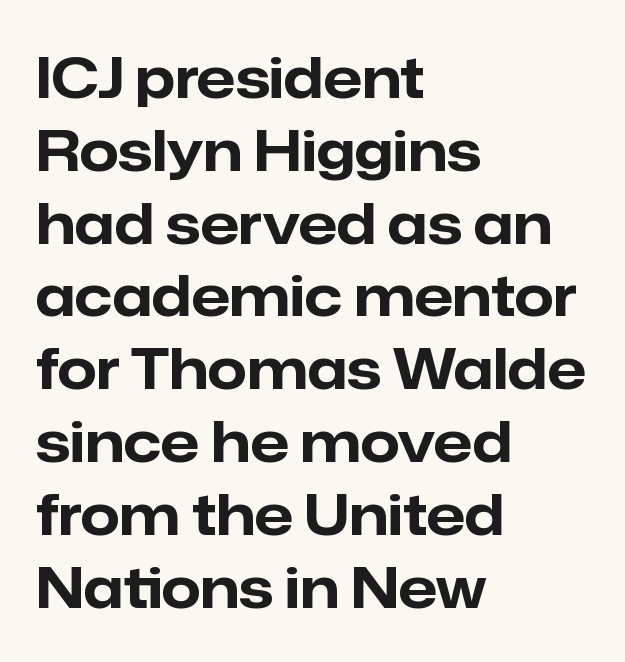
The image shows 56 px bold sans-serif type, upright; set left-aligned, normal line spacing (1.3x), normal letter spacing, not underlined; low stroke contrast and a medium x-height.
